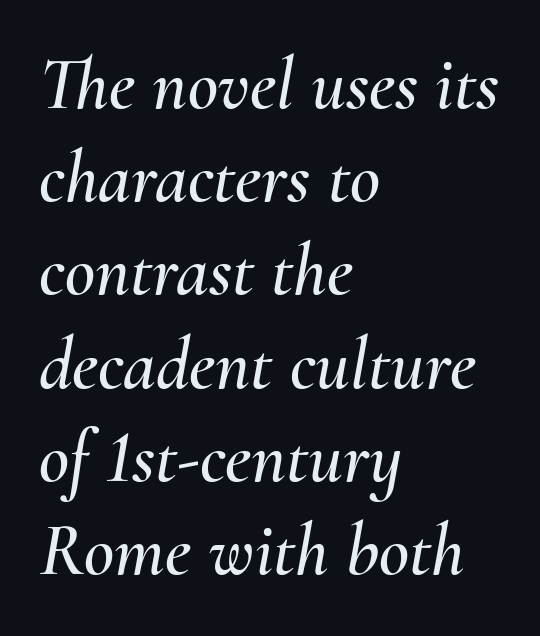
A typesetter would call this zero additional tracking. Where is the straight margin? On the left. Vertically, the passage feels balanced, rows spaced as you'd expect. Has an underline been added? It has not. Varying glyph widths throughout — classic text-font behaviour.
